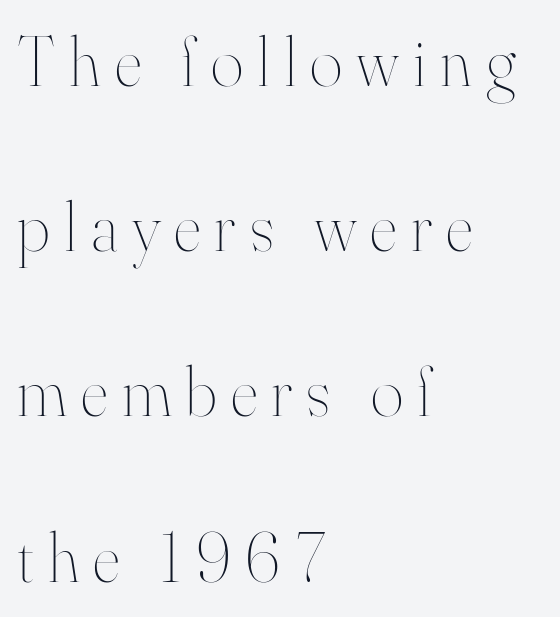
{"italic": "no", "bold": "no", "weight": "thin", "width": "normal", "stroke_contrast": "high", "x_height": "small", "monospaced": "no", "underline": "no", "align": "left", "line_spacing": "loose", "line_spacing_ratio": 2.36, "letter_spacing": "wide", "letter_spacing_em": 0.2, "glyph_px": 70}
